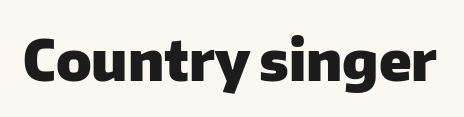
{"serif": "no", "italic": "no", "bold": "yes", "weight": "heavy", "width": "normal", "stroke_contrast": "low", "x_height": "medium", "monospaced": "no", "underline": "no", "letter_spacing": "normal", "letter_spacing_em": 0.0, "glyph_px": 56}
